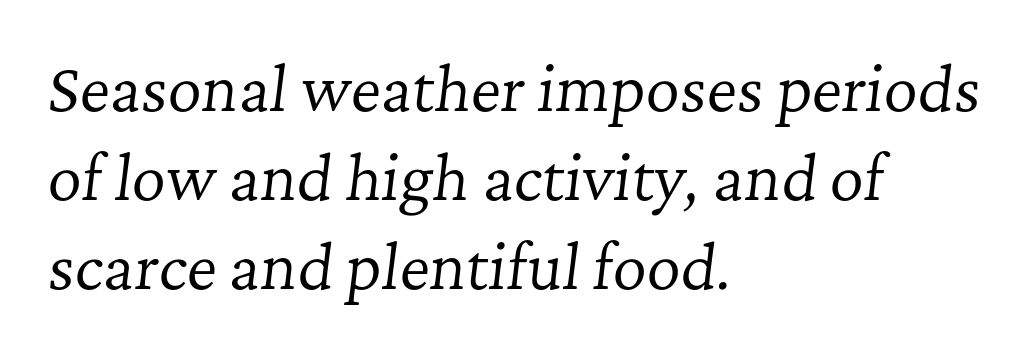
{"serif": "yes", "italic": "yes", "lean": "right", "slant_degrees": 7, "bold": "no", "weight": "regular", "width": "normal", "stroke_contrast": "low", "x_height": "medium", "monospaced": "no", "underline": "no", "align": "left", "line_spacing": "normal", "line_spacing_ratio": 1.51, "letter_spacing": "normal", "letter_spacing_em": 0.0, "glyph_px": 59}
